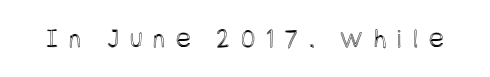
The image shows 28 px condensed type, upright; set unusually wide letter spacing (+0.39 em), not underlined; a large x-height.
